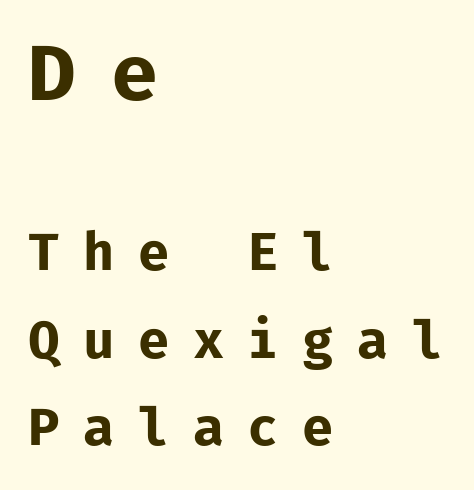
The image shows 77 px bold sans-serif type, upright, monospaced; set left-aligned, line spacing 1.72x, unusually wide letter spacing (+0.46 em), not underlined; the first (top) block is 1.51x larger; low stroke contrast and a medium x-height.
